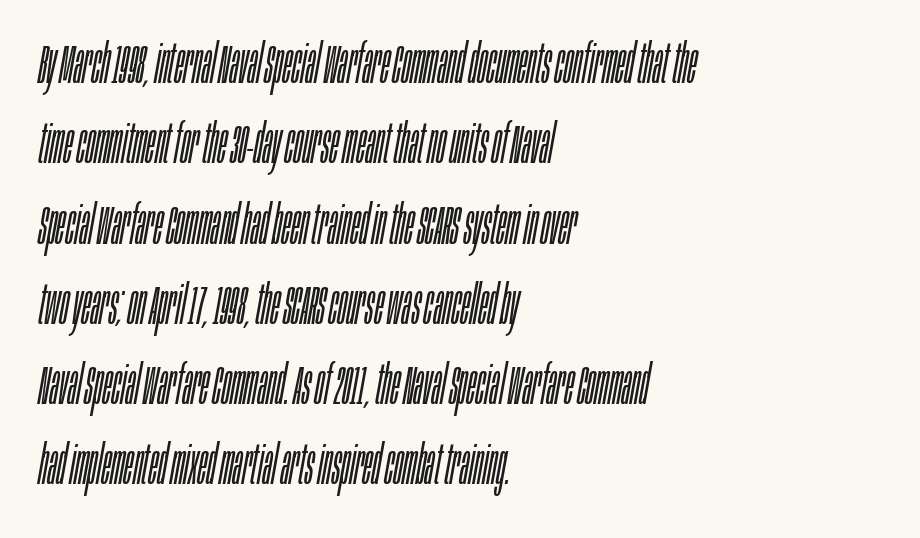
The image shows 55 px light, condensed type, italic (leaning right); set left-aligned, normal line spacing (1.46x), normal letter spacing, not underlined; low stroke contrast and a large x-height.
